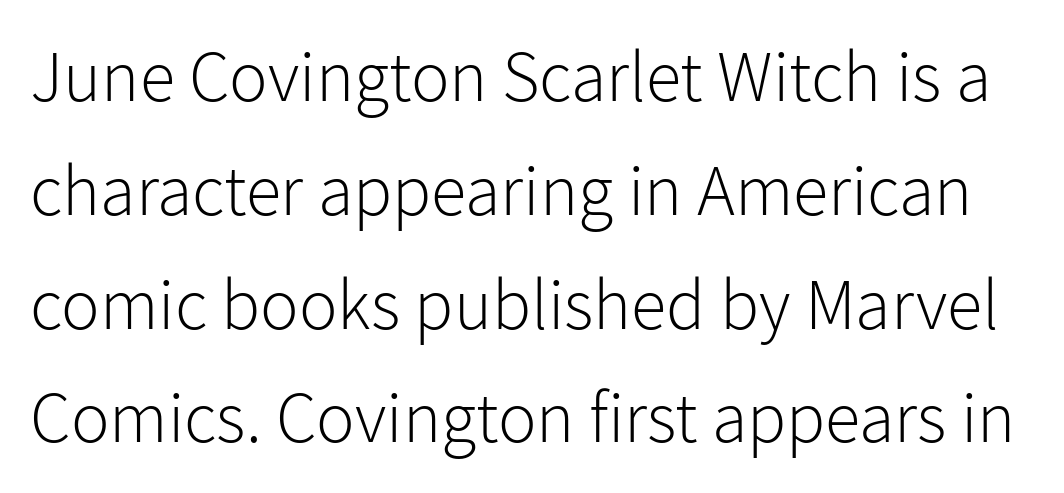
Q: Is the text bold? A: No.
Q: Is the text italic (slanted)? A: No, it is upright.
Q: Is the typeface a serif or a sans-serif typeface? A: Sans-serif.
Q: Is the text underlined? A: No.
Q: Is the spacing between letters normal or unusually wide? A: Normal.
Q: Is the spacing between lines tight, normal or loose? A: Normal.
Q: Width (condensed, normal, or wide)? A: Normal.
Q: Stroke contrast? A: Low.
Q: x-height? A: Medium.
Q: Monospaced? A: No.
